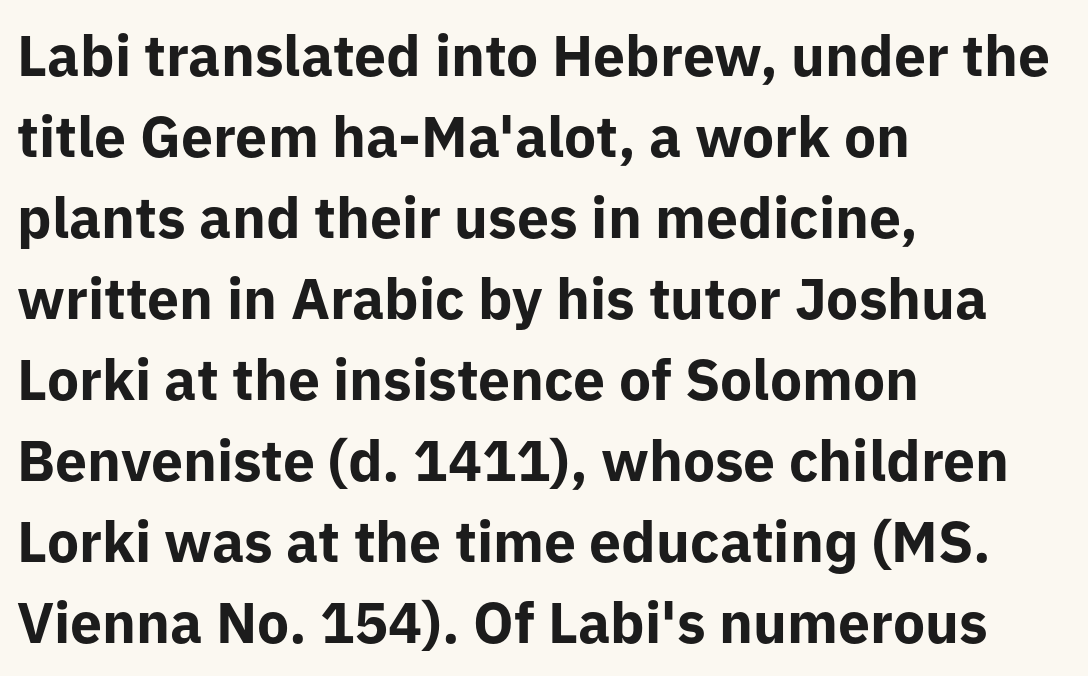
{"serif": "no", "italic": "no", "bold": "yes", "weight": "bold", "width": "normal", "stroke_contrast": "low", "x_height": "medium", "monospaced": "no", "underline": "no", "align": "left", "line_spacing": "normal", "line_spacing_ratio": 1.42, "letter_spacing": "normal", "letter_spacing_em": 0.0, "glyph_px": 57}
